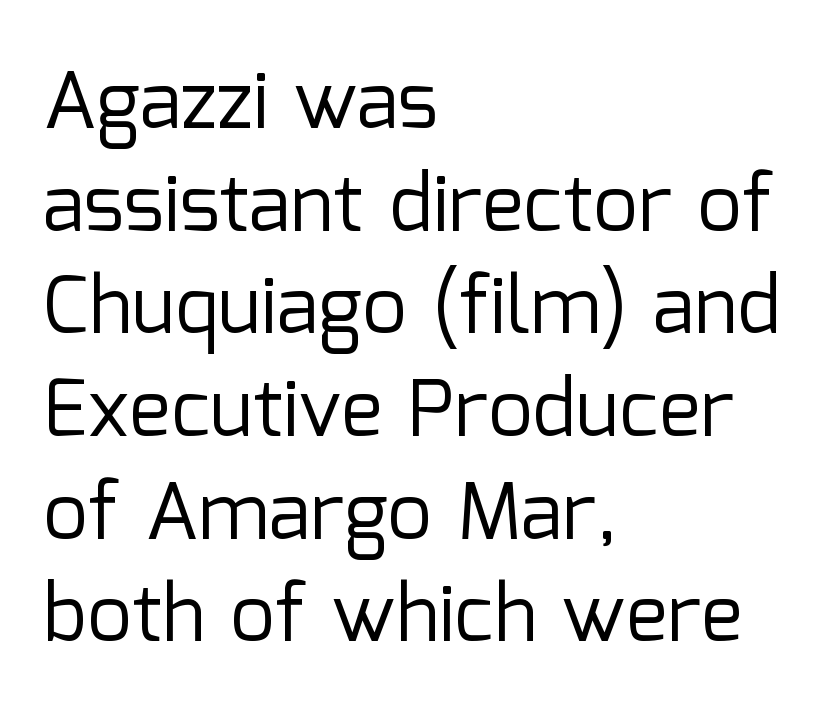
The image shows 79 px regular-weight sans-serif type, upright; set left-aligned, normal line spacing (1.3x), normal letter spacing, not underlined; low stroke contrast and a medium x-height.
